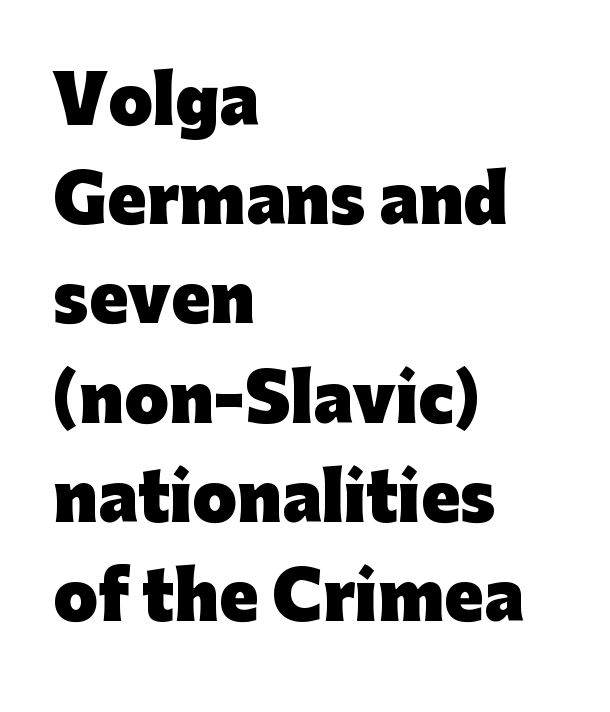
Q: Is the text bold? A: Yes.
Q: Is the text italic (slanted)? A: No, it is upright.
Q: Is the typeface a serif or a sans-serif typeface? A: Sans-serif.
Q: Is the text underlined? A: No.
Q: How is the paragraph aligned? A: Left-aligned.
Q: Is the spacing between letters normal or unusually wide? A: Normal.
Q: Is the spacing between lines tight, normal or loose? A: Normal.
Q: Width (condensed, normal, or wide)? A: Normal.
Q: Stroke contrast? A: Low.
Q: x-height? A: Medium.
Q: Monospaced? A: No.
